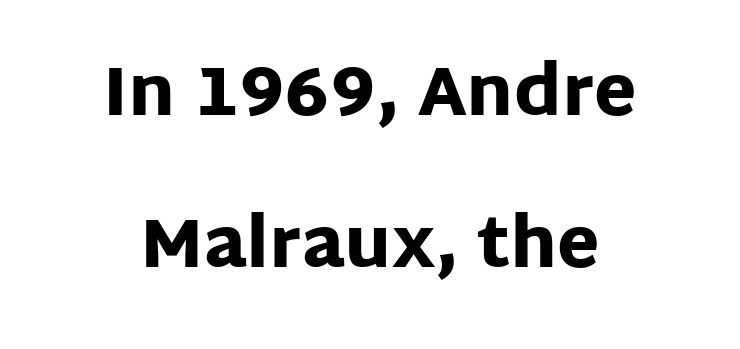
{"serif": "no", "italic": "no", "bold": "yes", "weight": "heavy", "width": "normal", "stroke_contrast": "low", "x_height": "large", "monospaced": "no", "underline": "no", "align": "center", "line_spacing": "loose", "line_spacing_ratio": 2.2, "letter_spacing": "normal", "letter_spacing_em": 0.0, "glyph_px": 69}
